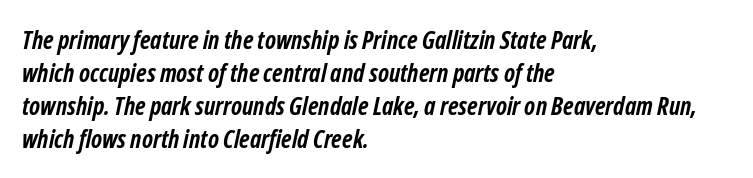
The image shows 25 px bold type, italic (leaning right); set left-aligned, normal line spacing (1.32x), normal letter spacing, not underlined.
